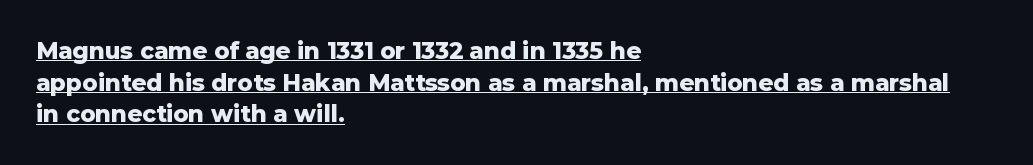
{"italic": "no", "bold": "yes", "underline": "yes", "align": "left", "line_spacing": "normal", "line_spacing_ratio": 1.38, "letter_spacing": "normal", "letter_spacing_em": 0.0, "glyph_px": 23}
